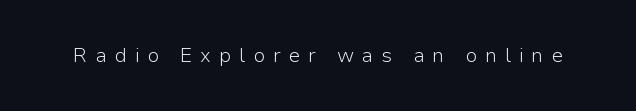
{"italic": "no", "bold": "no", "underline": "no", "letter_spacing": "wide", "letter_spacing_em": 0.38, "glyph_px": 20}
